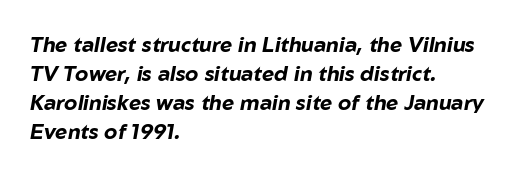
Summary of vertical rhythm: regular, with standard interline spacing. The face used here has the dense, thick strokes of a bold. These lines were composed using italics. Check under the words: just untouched page. The tracking reads as untouched default to a designer's eye. Casual observation: everything's shoved over to the left.
